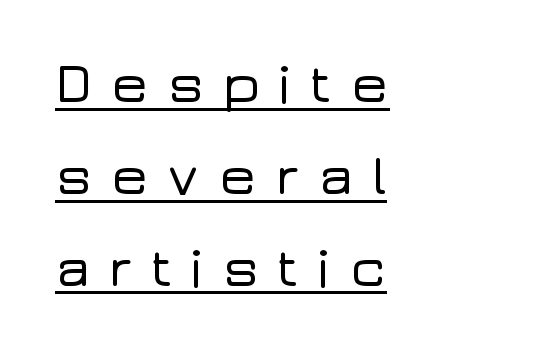
{"serif": "no", "italic": "no", "width": "wide", "stroke_contrast": "low", "x_height": "medium", "monospaced": "no", "underline": "yes", "align": "left", "line_spacing": "normal", "line_spacing_ratio": 1.61, "letter_spacing": "wide", "letter_spacing_em": 0.31, "glyph_px": 57}
